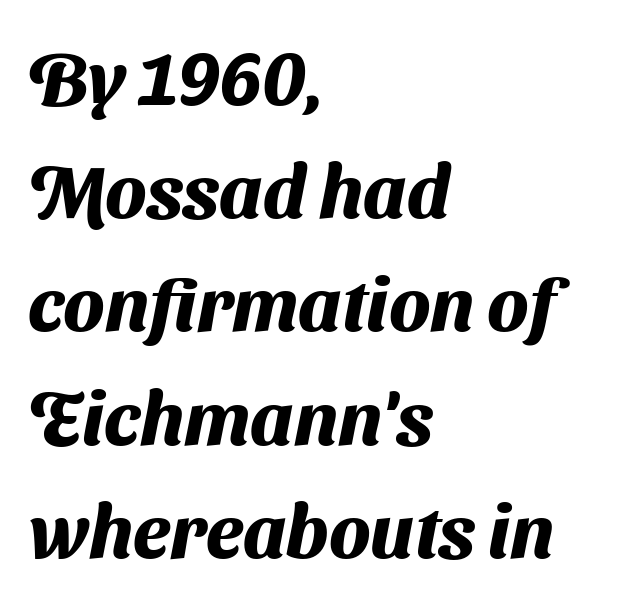
Summary of vertical rhythm: regular, with standard interline spacing. No extra tracking has been applied to these lines. The letters advance in unequal steps, a hallmark of proportional type. Typeset ragged right — the left edge is the straight one.
